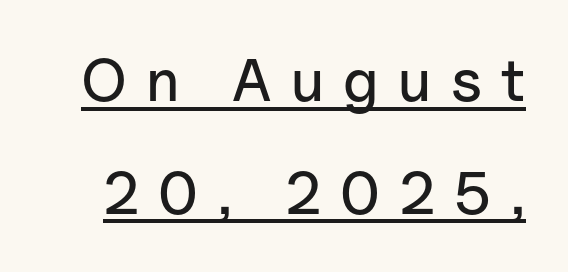
Upright lettering throughout. The rendering shows plain stroke endings on the letterforms — a sans-serif design. In designer terms, the underline attribute is active on this setting. Proportional: the letters do not fall into vertical columns. Between one letter and the next there's a generous, obvious gap.
